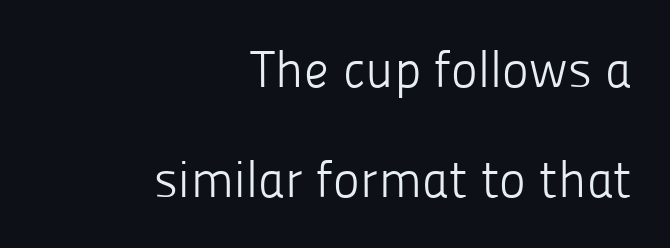
Q: Is the text bold? A: No.
Q: Is the text italic (slanted)? A: No, it is upright.
Q: Is the typeface a serif or a sans-serif typeface? A: Sans-serif.
Q: Is the text underlined? A: No.
Q: How is the paragraph aligned? A: Right-aligned.
Q: Is the spacing between letters normal or unusually wide? A: Normal.
Q: Is the spacing between lines tight, normal or loose? A: Loose.
Q: Width (condensed, normal, or wide)? A: Normal.
Q: Stroke contrast? A: Low.
Q: x-height? A: Medium.
Q: Monospaced? A: No.
